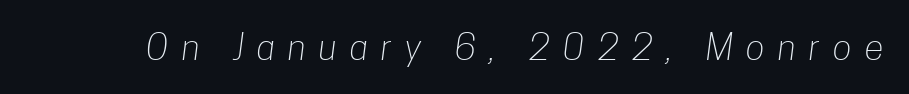
Looks like regular typesetting: each glyph gets only the width it needs. Any mark beneath the type? The region is blank. The font is comparable to plain body text, perhaps lighter. The glyphs in this specimen are sans serif.
